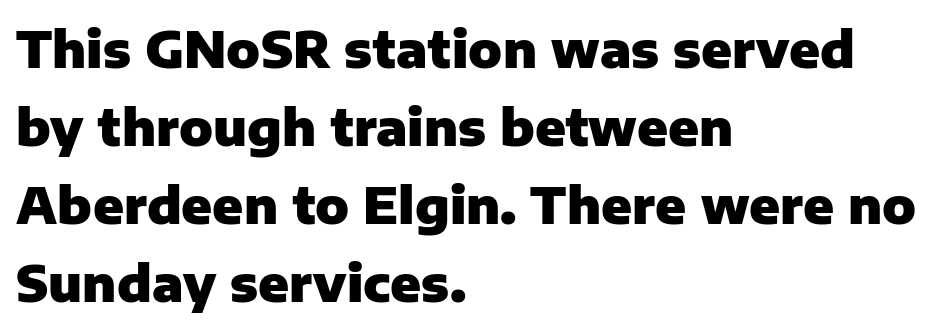
Do the characters align in a grid? No, the font is proportional. The designer went with a sans here, leaving each stem footless. The face used here has the dense, thick strokes of a bold. Leftover space on each line is placed entirely after the last word. The letters stand upright; this is a roman face.
